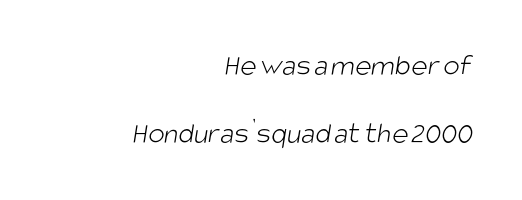
Q: Is the text bold? A: No.
Q: Is the typeface a serif or a sans-serif typeface? A: Sans-serif.
Q: Is the text underlined? A: No.
Q: How is the paragraph aligned? A: Right-aligned.
Q: Is the spacing between letters normal or unusually wide? A: Normal.
Q: Is the spacing between lines tight, normal or loose? A: Loose.
Q: Width (condensed, normal, or wide)? A: Condensed.
Q: Stroke contrast? A: Low.
Q: x-height? A: Large.
Q: Monospaced? A: No.
